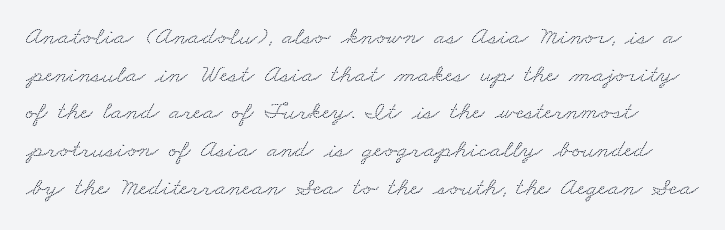
Q: Is the text underlined? A: No.
Q: Is the spacing between letters normal or unusually wide? A: Normal.
Q: Is the spacing between lines tight, normal or loose? A: Normal.
